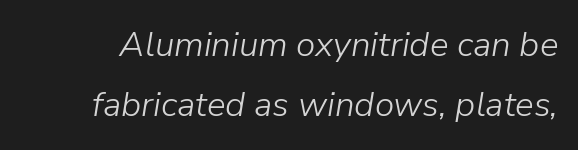
{"italic": "yes", "lean": "right", "slant_degrees": 9, "bold": "no", "weight": "light", "width": "normal", "stroke_contrast": "low", "x_height": "medium", "monospaced": "no", "underline": "no", "line_spacing_ratio": 1.72, "letter_spacing": "normal", "letter_spacing_em": 0.0, "glyph_px": 35}
